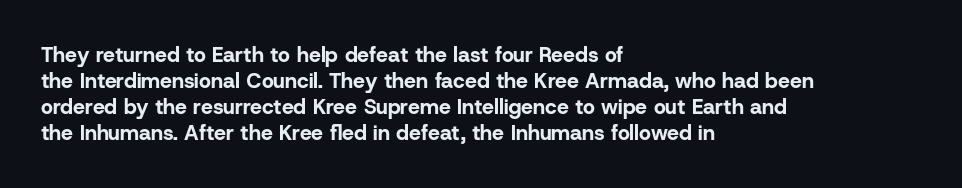
The image shows 21 px bold type, upright; set left-aligned, line spacing 1.24x, normal letter spacing, not underlined.
